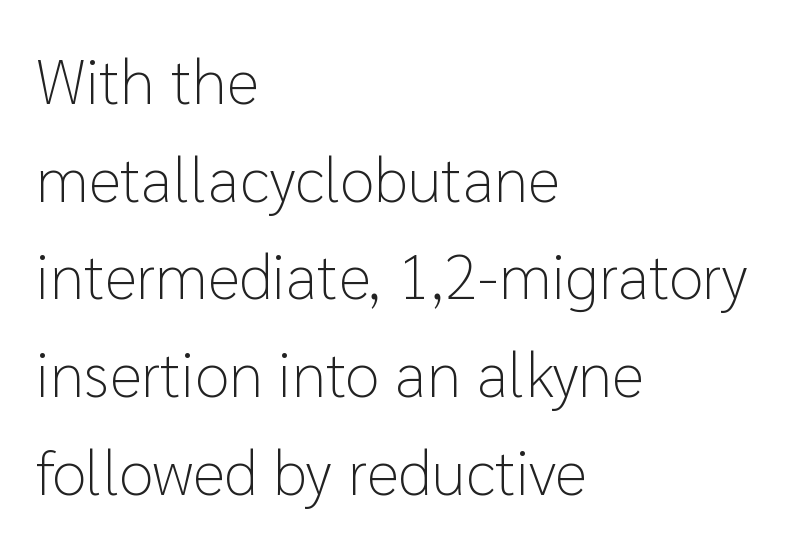
The image shows 63 px light sans-serif type, upright; set left-aligned, normal line spacing (1.55x), normal letter spacing, not underlined; low stroke contrast and a medium x-height.
